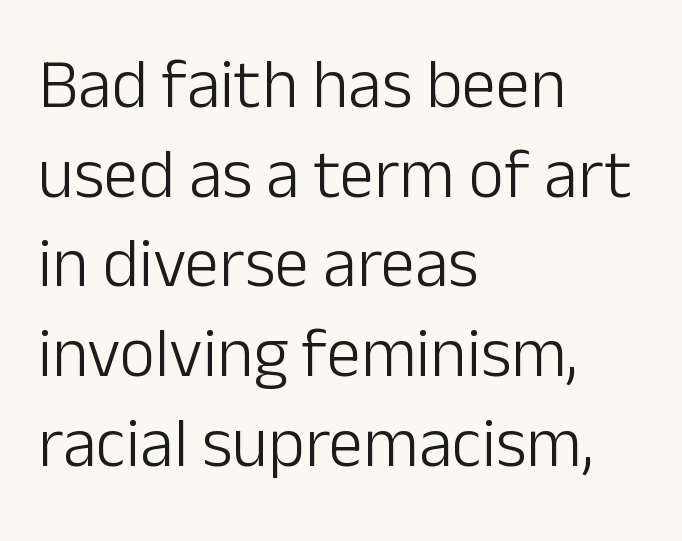
The image shows 69 px light sans-serif type, upright; set left-aligned, normal line spacing (1.3x), normal letter spacing, not underlined; low stroke contrast and a medium x-height.
